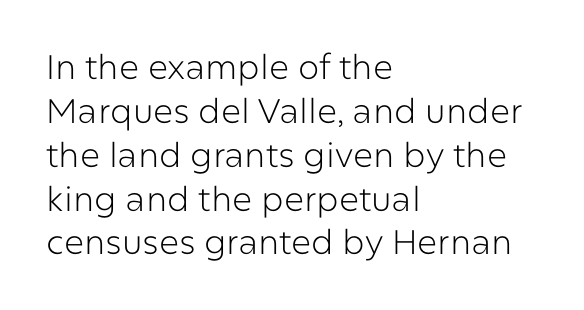
Q: Is the text bold? A: No.
Q: Is the text italic (slanted)? A: No, it is upright.
Q: Is the typeface a serif or a sans-serif typeface? A: Sans-serif.
Q: Is the text underlined? A: No.
Q: How is the paragraph aligned? A: Left-aligned.
Q: Is the spacing between letters normal or unusually wide? A: Normal.
Q: Is the spacing between lines tight, normal or loose? A: Normal.
Q: Width (condensed, normal, or wide)? A: Normal.
Q: Stroke contrast? A: Low.
Q: x-height? A: Medium.
Q: Monospaced? A: No.
